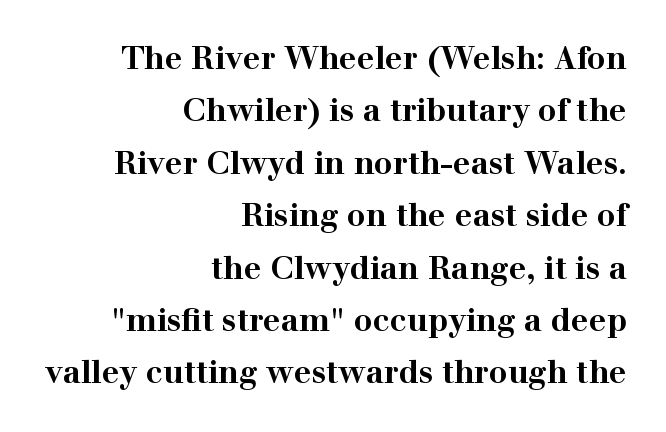
{"serif": "yes", "italic": "no", "bold": "yes", "weight": "bold", "width": "wide", "stroke_contrast": "high", "x_height": "medium", "monospaced": "no", "underline": "no", "align": "right", "line_spacing": "normal", "line_spacing_ratio": 1.69, "letter_spacing": "normal", "letter_spacing_em": 0.0, "glyph_px": 31}
